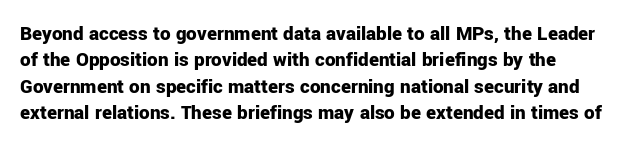
{"italic": "no", "bold": "yes", "underline": "no", "align": "left", "line_spacing": "normal", "line_spacing_ratio": 1.26, "letter_spacing": "normal", "letter_spacing_em": 0.0, "glyph_px": 21}
